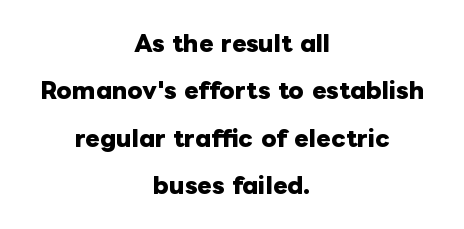
Horizontal bands of white between lines are thick stripes. The passage shown is emphatically bold. Centered paragraph, ragged on both sides. Do the letters lean? They stand straight. The glyphs are unaccompanied by any horizontal stroke below them.
